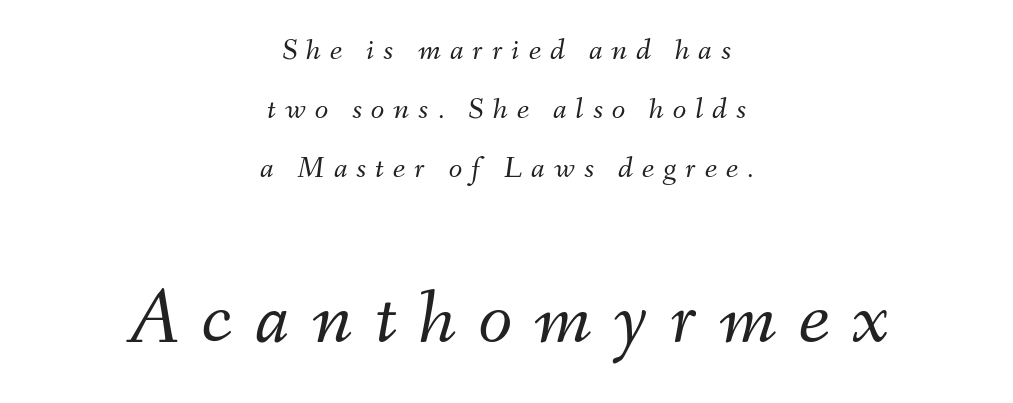
{"italic": "yes", "lean": "right", "slant_degrees": 9, "bold": "no", "weight": "light", "width": "normal", "stroke_contrast": "medium", "x_height": "small", "monospaced": "no", "underline": "no", "align": "center", "line_spacing": "loose", "line_spacing_ratio": 1.9, "letter_spacing": "wide", "letter_spacing_em": 0.29, "larger_block": "second", "size_ratio": 2.52, "glyph_px": 78}
